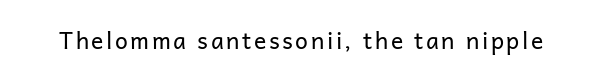
{"italic": "no", "bold": "no", "underline": "no", "glyph_px": 23}
